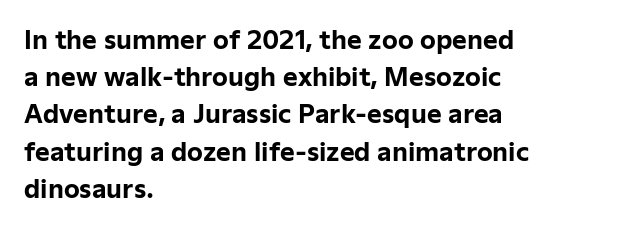
Italic: no, the glyphs are upright roman. Weight: bold. A typesetter would call this zero additional tracking. Does the copy run flush right? No — it runs flush left. In terms of leading, this rendering sits right in the middle. Quick note: underline off.
